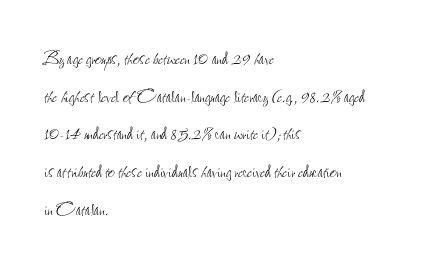
Q: Is the text bold? A: No.
Q: Is the text italic (slanted)? A: Yes.
Q: Is the text underlined? A: No.
Q: How is the paragraph aligned? A: Left-aligned.
Q: Is the spacing between letters normal or unusually wide? A: Normal.
Q: Is the spacing between lines tight, normal or loose? A: Normal.
